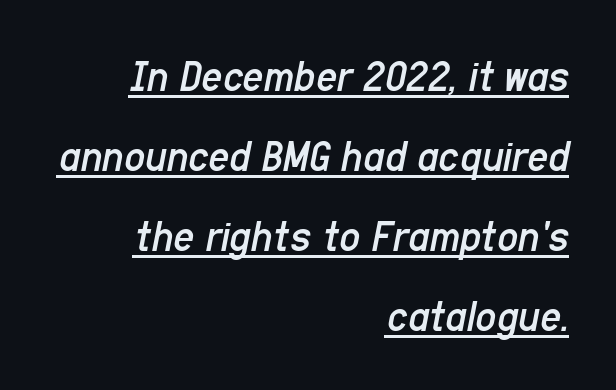
The image shows 46 px regular-weight, condensed type, italic (leaning right); set right-aligned, line spacing 1.74x, normal letter spacing, underlined; low stroke contrast and a medium x-height.
